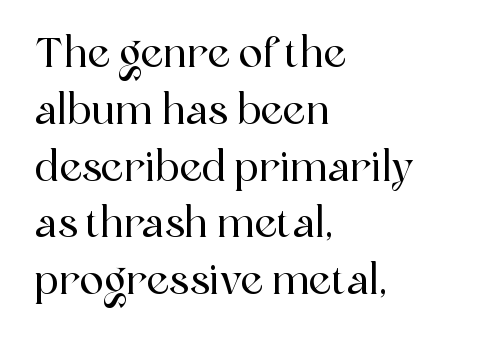
{"serif": "yes", "italic": "no", "width": "normal", "x_height": "medium", "monospaced": "no", "underline": "no", "align": "left", "line_spacing": "normal", "line_spacing_ratio": 1.42, "letter_spacing": "normal", "letter_spacing_em": 0.0, "glyph_px": 40}
